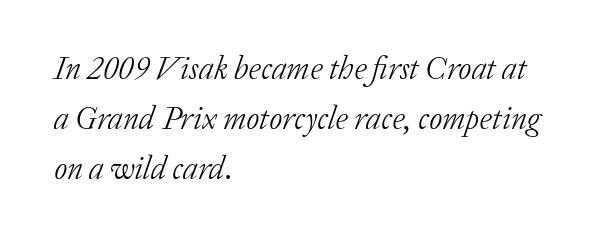
Rows of type keep a routine distance in the vertical direction. Nothing unusual about the tracking: characters are spaced as the font intends. Rendered with sloped, italic letterforms. Any mark beneath the type? The region is blank.
